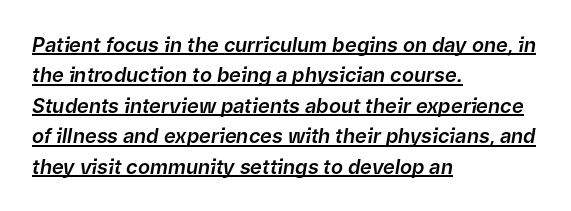
The image shows 20 px text type, italic (leaning right); set left-aligned, normal line spacing (1.52x), normal letter spacing, underlined.
